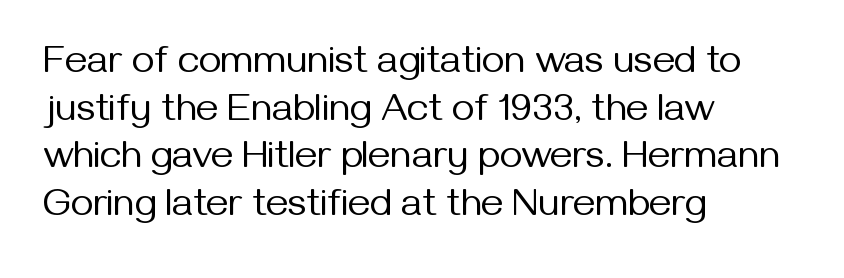
The passage is arranged the way most books set body copy — flush left. Letterform terminals end flat and unadorned throughout the passage. Nobody touched the tracking dial on this one. In terms of posture, this sample is upright.
